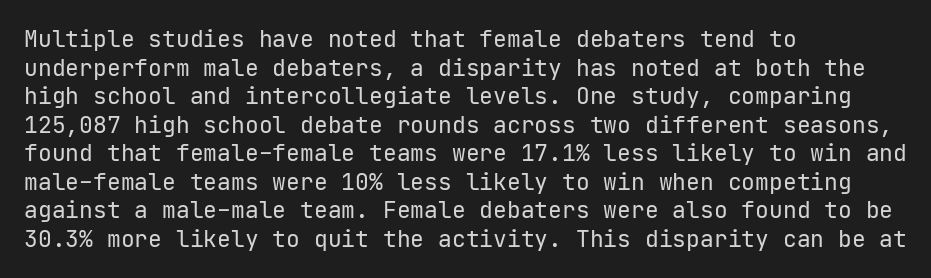
{"italic": "no", "bold": "no", "underline": "no", "align": "left", "line_spacing_ratio": 1.24, "letter_spacing": "normal", "letter_spacing_em": 0.0, "glyph_px": 23}
